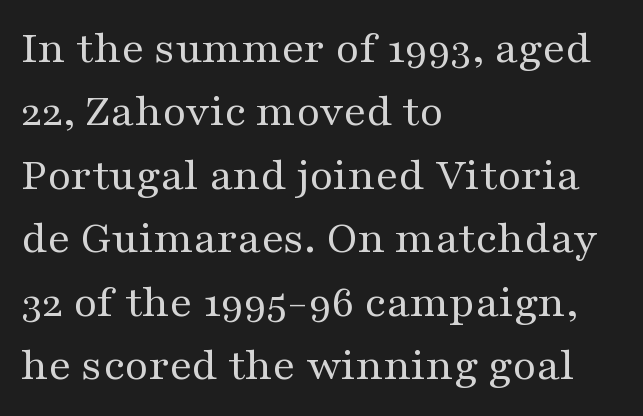
{"serif": "yes", "italic": "no", "bold": "no", "weight": "regular", "width": "wide", "stroke_contrast": "medium", "x_height": "medium", "monospaced": "no", "underline": "no", "align": "left", "line_spacing": "normal", "line_spacing_ratio": 1.38, "letter_spacing": "normal", "letter_spacing_em": 0.0, "glyph_px": 46}
